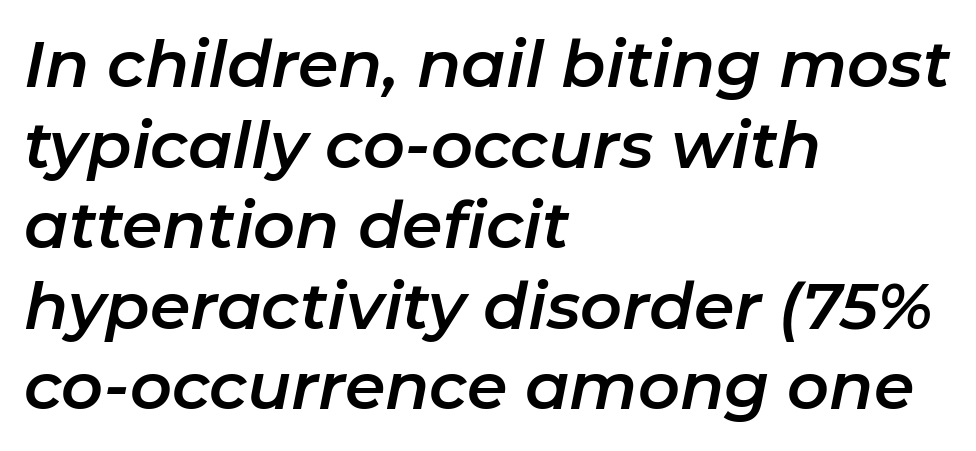
Q: Is the text italic (slanted)? A: Yes, it leans right by about 11 degrees.
Q: Is the text underlined? A: No.
Q: How is the paragraph aligned? A: Left-aligned.
Q: Is the spacing between letters normal or unusually wide? A: Normal.
Q: Width (condensed, normal, or wide)? A: Normal.
Q: Stroke contrast? A: Low.
Q: x-height? A: Medium.
Q: Monospaced? A: No.
